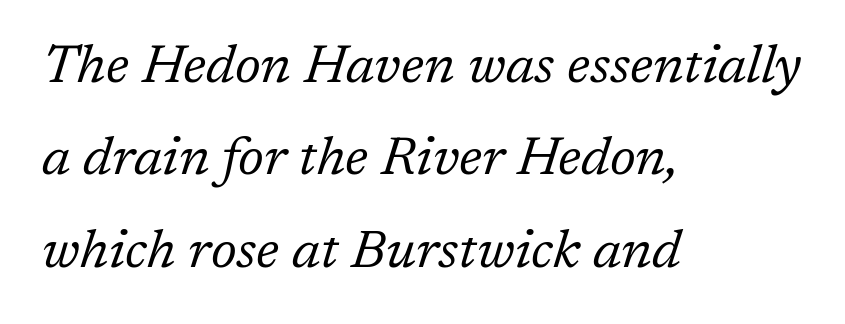
The image shows 54 px regular-weight serif type, italic (leaning right); set left-aligned, line spacing 1.71x, normal letter spacing, not underlined; low stroke contrast and a medium x-height.
